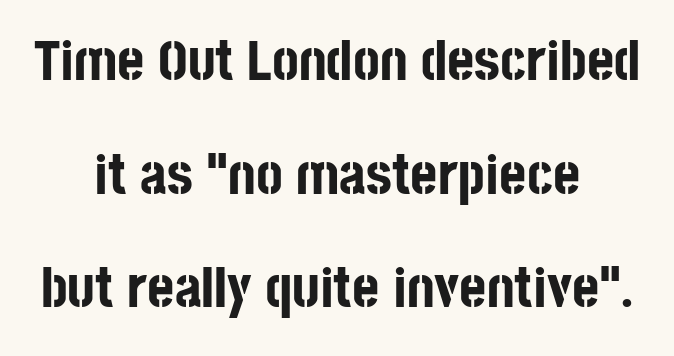
Q: Is the text bold? A: Yes.
Q: Is the text italic (slanted)? A: No, it is upright.
Q: Is the typeface a serif or a sans-serif typeface? A: Sans-serif.
Q: Is the text underlined? A: No.
Q: How is the paragraph aligned? A: Centered.
Q: Is the spacing between letters normal or unusually wide? A: Normal.
Q: Is the spacing between lines tight, normal or loose? A: Loose.
Q: Width (condensed, normal, or wide)? A: Condensed.
Q: Stroke contrast? A: Low.
Q: x-height? A: Large.
Q: Monospaced? A: No.
